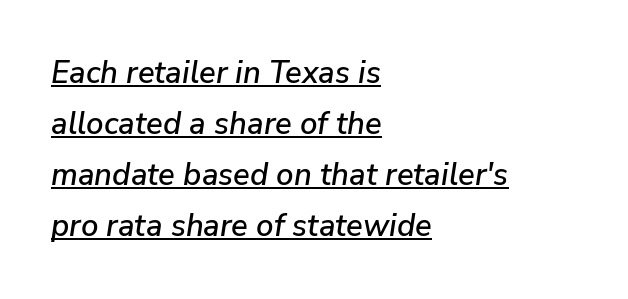
Summary of vertical rhythm: regular, with standard interline spacing. A typesetter would call this zero additional tracking. Here the designer chose a conventional face with non-uniform glyph widths. The words here are underlined. Yep, that's italic — everything's leaning. In CSS terms this would be text-align: left.
